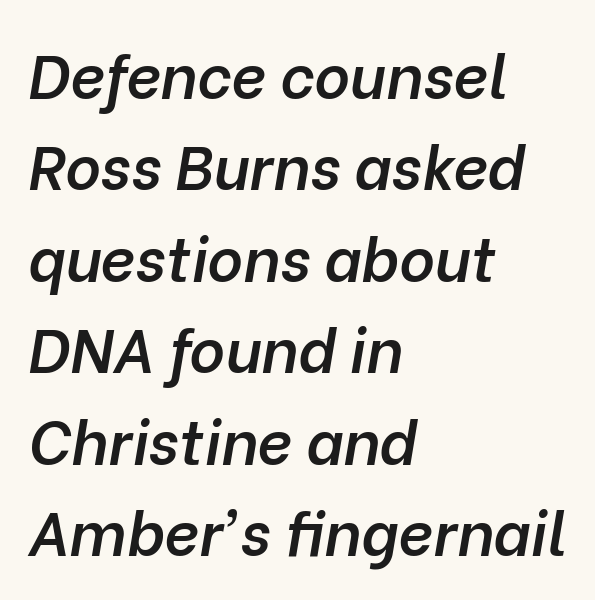
{"italic": "yes", "lean": "right", "slant_degrees": 10, "bold": "semi", "weight": "semibold", "width": "normal", "stroke_contrast": "low", "x_height": "medium", "monospaced": "no", "underline": "no", "align": "left", "line_spacing": "normal", "line_spacing_ratio": 1.5, "letter_spacing": "normal", "letter_spacing_em": 0.0, "glyph_px": 61}
